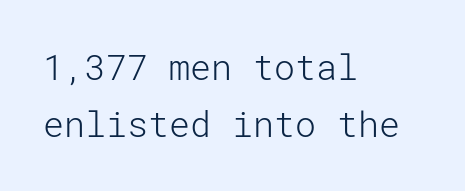
The image shows 35 px light sans-serif type, upright; set left-aligned, normal line spacing (1.64x), normal letter spacing, not underlined; low stroke contrast and a medium x-height.
